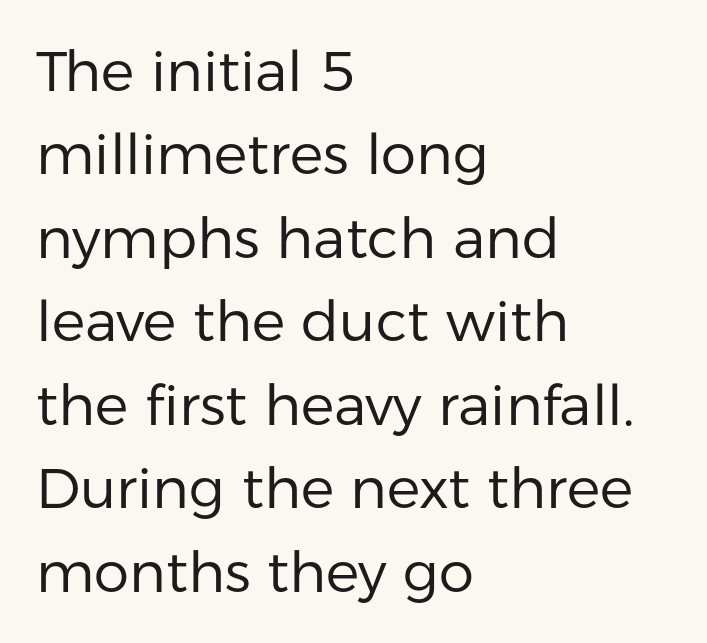
Q: Is the text bold? A: No.
Q: Is the text italic (slanted)? A: No, it is upright.
Q: Is the typeface a serif or a sans-serif typeface? A: Sans-serif.
Q: Is the text underlined? A: No.
Q: How is the paragraph aligned? A: Left-aligned.
Q: Is the spacing between letters normal or unusually wide? A: Normal.
Q: Is the spacing between lines tight, normal or loose? A: Normal.
Q: Width (condensed, normal, or wide)? A: Normal.
Q: Stroke contrast? A: Low.
Q: x-height? A: Medium.
Q: Monospaced? A: No.
